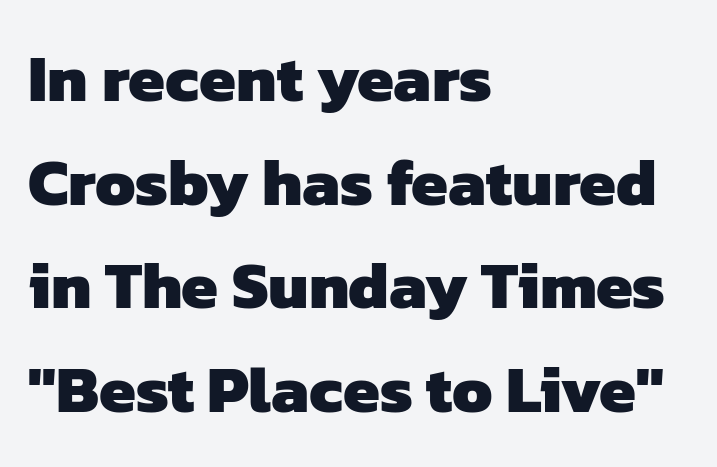
The image shows 66 px heavy sans-serif type; set left-aligned, normal line spacing (1.57x), normal letter spacing, not underlined; low stroke contrast and a medium x-height.
